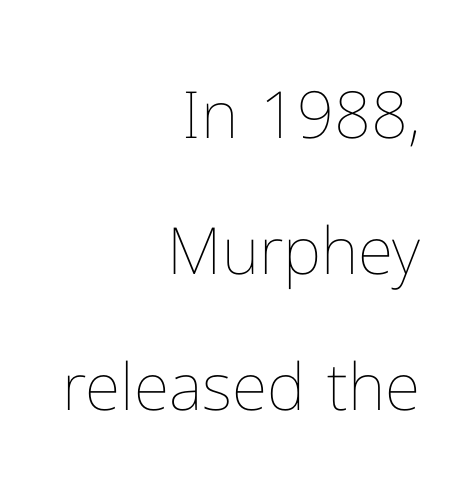
The image shows 65 px thin type, upright; set right-aligned, loose line spacing (2.09x), normal letter spacing, not underlined; low stroke contrast and a medium x-height.
